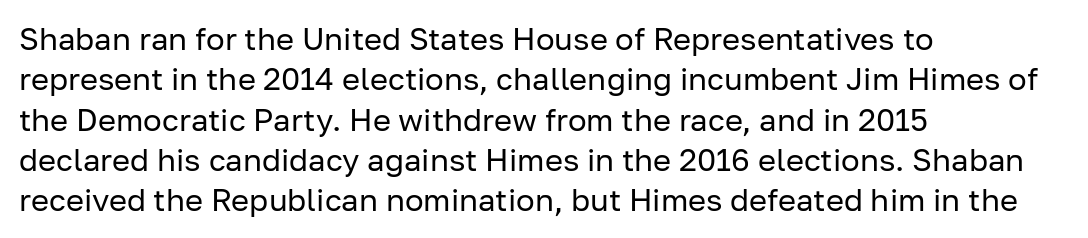
{"serif": "no", "italic": "no", "bold": "no", "weight": "regular", "width": "normal", "stroke_contrast": "low", "x_height": "medium", "monospaced": "no", "underline": "no", "align": "left", "line_spacing": "normal", "line_spacing_ratio": 1.3, "letter_spacing": "normal", "letter_spacing_em": 0.0, "glyph_px": 31}
